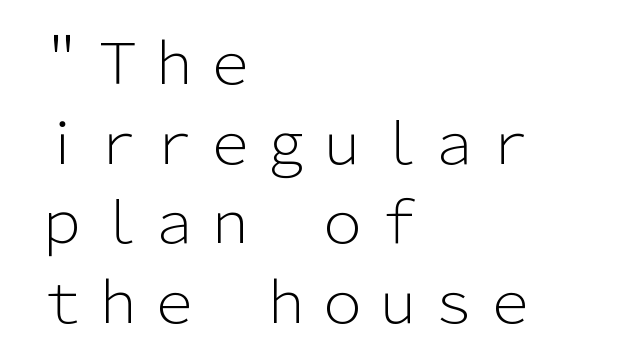
Every stem runs plumb, perpendicular to the baseline. Counters stay open thanks to moderate or lighter strokes. Line beginnings align vertically; line endings do not. The passage shown is typed in a proportional face where columns would drift. Baseline-to-baseline distance is the conventional proportion of letter height.
